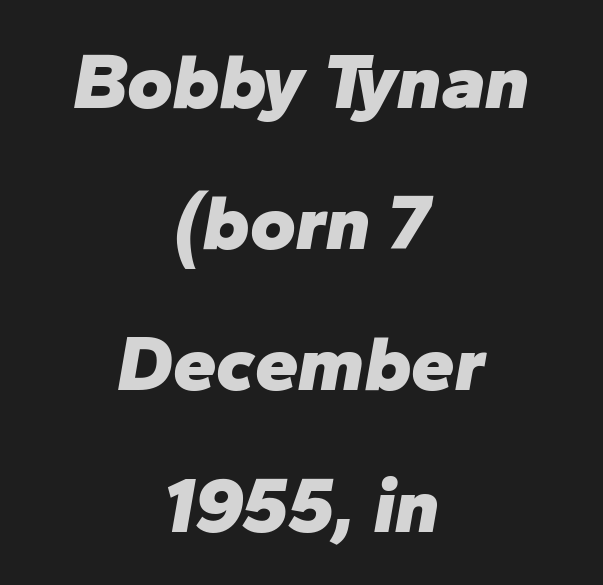
The lines in this sample share a center point and differ in where they start and stop. This sample has the flowing, uneven cadence of proportional lettering. The typesetting leans heavy: a genuine bold. The font's italic variant was chosen for this text. This rendering features lettering with no underline. The letterforms sit shoulder to shoulder at normal distance.
